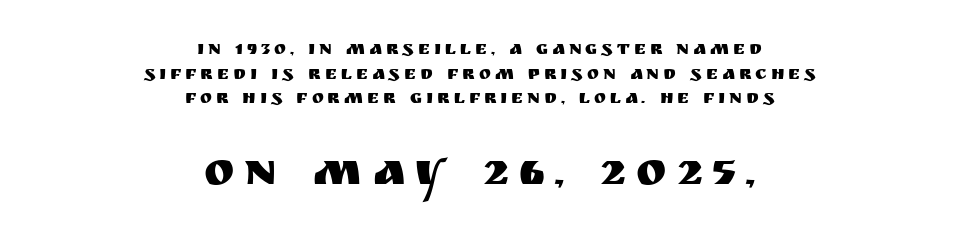
The image shows 46 px sans-serif type, upright; set centered, normal line spacing (1.37x), unusually wide letter spacing (+0.22 em), not underlined; the second (bottom) block is 2.56x larger; medium stroke contrast and a large x-height.
